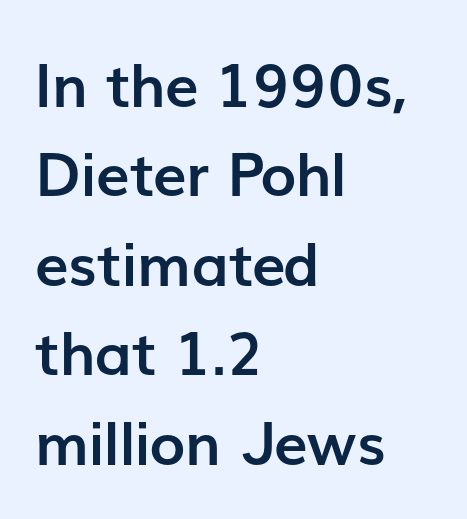
{"serif": "no", "italic": "no", "bold": "yes", "weight": "semibold", "width": "normal", "stroke_contrast": "low", "x_height": "medium", "monospaced": "no", "underline": "no", "align": "left", "line_spacing": "normal", "line_spacing_ratio": 1.49, "letter_spacing": "normal", "letter_spacing_em": 0.0, "glyph_px": 60}
